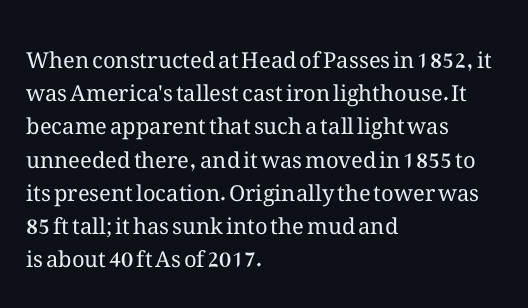
The image shows 22 px text type, upright; set left-aligned, normal line spacing (1.51x), normal letter spacing, not underlined.
